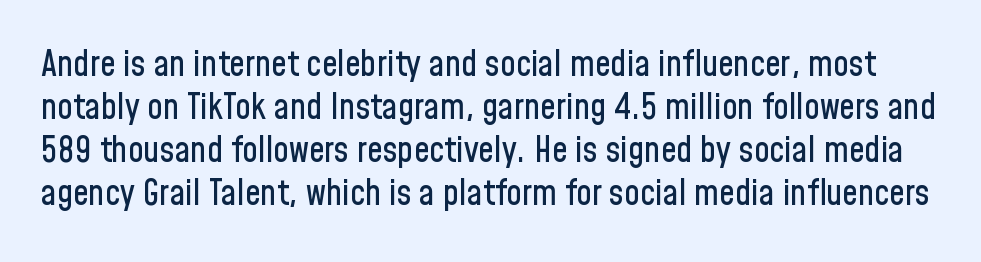
The image shows 35 px condensed sans-serif type, upright; set line spacing 1.23x, normal letter spacing, not underlined; low stroke contrast and a medium x-height.
